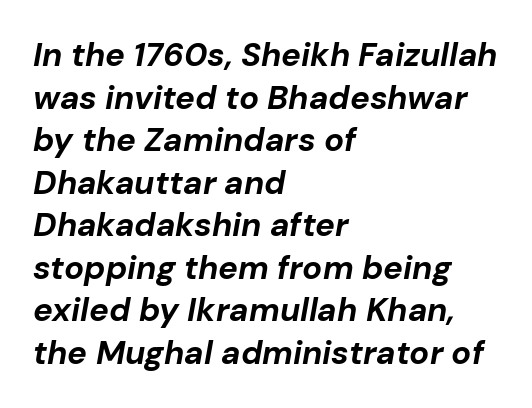
The image shows 33 px bold type, italic (leaning right); set left-aligned, normal line spacing (1.29x), normal letter spacing, not underlined; low stroke contrast and a medium x-height.
